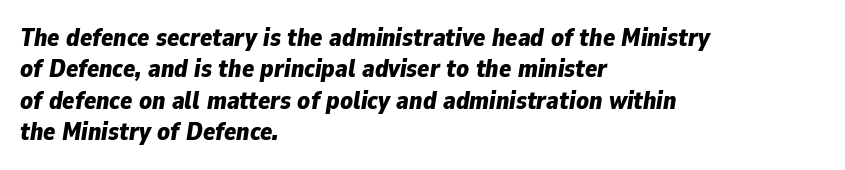
The image shows 25 px bold type, italic (leaning right); set left-aligned, normal line spacing (1.26x), normal letter spacing, not underlined.
